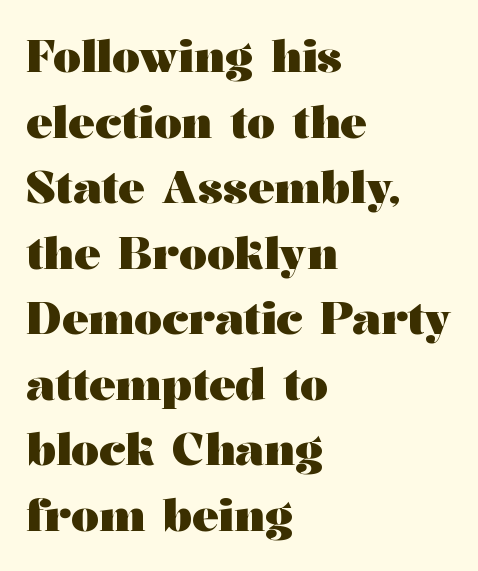
Q: Is the text bold? A: Yes.
Q: Is the text italic (slanted)? A: No, it is upright.
Q: Is the typeface a serif or a sans-serif typeface? A: Serif.
Q: Is the text underlined? A: No.
Q: How is the paragraph aligned? A: Left-aligned.
Q: Is the spacing between letters normal or unusually wide? A: Normal.
Q: Is the spacing between lines tight, normal or loose? A: Normal.
Q: Width (condensed, normal, or wide)? A: Wide.
Q: Stroke contrast? A: Medium.
Q: x-height? A: Medium.
Q: Monospaced? A: No.
